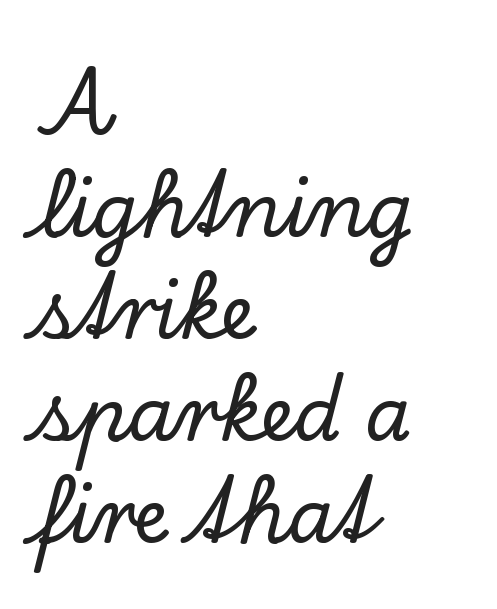
Tracking value appears to be zero — textbook default spacing. Rows of type keep a routine distance in the vertical direction. Character widths vary here, with narrow letters taking less room than wide ones. The paragraph has a hard left edge and a soft right edge. The glyphs in this specimen are seriffed.
